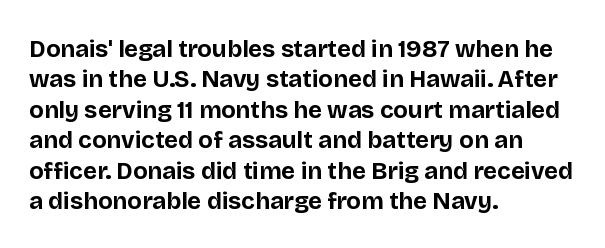
The image shows 24 px bold type, upright; set left-aligned, normal line spacing (1.27x), normal letter spacing, not underlined.
